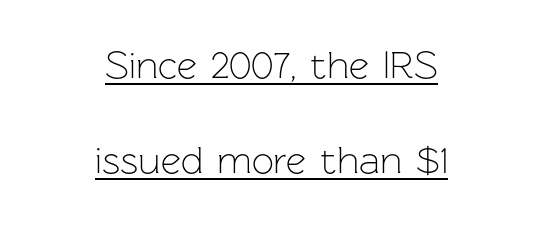
Q: Is the text bold? A: No.
Q: Is the text italic (slanted)? A: No, it is upright.
Q: Is the typeface a serif or a sans-serif typeface? A: Sans-serif.
Q: Is the text underlined? A: Yes.
Q: How is the paragraph aligned? A: Centered.
Q: Is the spacing between letters normal or unusually wide? A: Normal.
Q: Is the spacing between lines tight, normal or loose? A: Loose.
Q: Width (condensed, normal, or wide)? A: Normal.
Q: Stroke contrast? A: Low.
Q: x-height? A: Medium.
Q: Monospaced? A: No.
